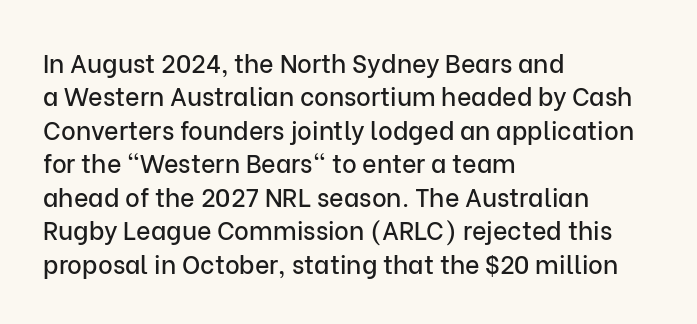
Students, observe: this is what conventionally led text looks like. Observe the ordinary spacing: letters are neighbours, not strangers. Designer's note — italics off, roman on. The specimen omits any rule beneath the text block's lines.
